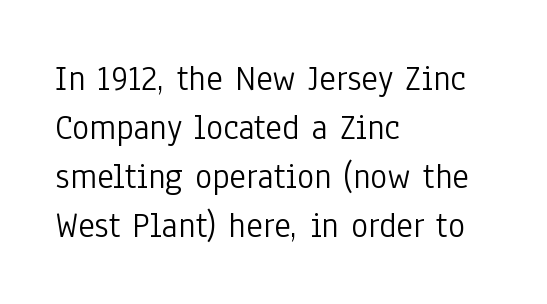
The image shows 36 px light, condensed sans-serif type, upright; set left-aligned, normal line spacing (1.36x), normal letter spacing, not underlined; low stroke contrast and a medium x-height.
